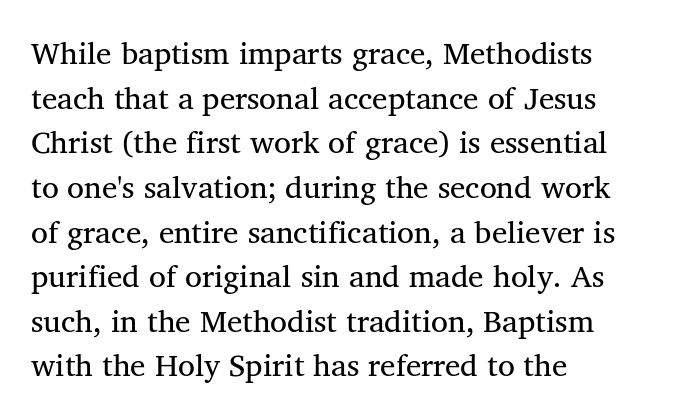
The image shows 31 px regular-weight serif type, upright; set left-aligned, normal line spacing (1.44x), normal letter spacing, not underlined; medium stroke contrast and a medium x-height.
